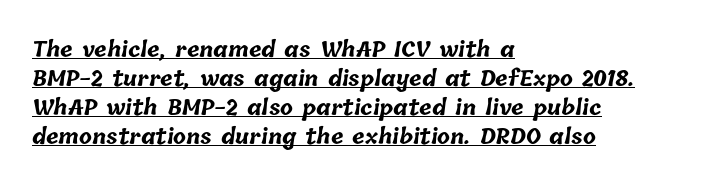
The image shows 21 px bold type; set left-aligned, normal line spacing (1.38x), normal letter spacing, underlined.
